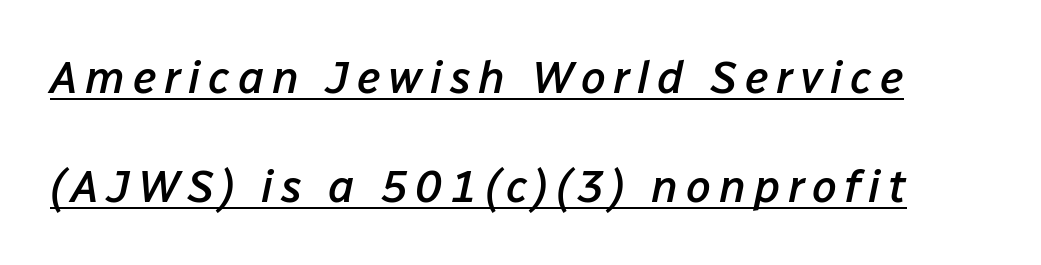
{"italic": "yes", "lean": "right", "slant_degrees": 12, "bold": "semi", "weight": "semibold", "width": "normal", "stroke_contrast": "low", "x_height": "medium", "monospaced": "no", "underline": "yes", "line_spacing": "loose", "line_spacing_ratio": 2.43, "glyph_px": 45}
